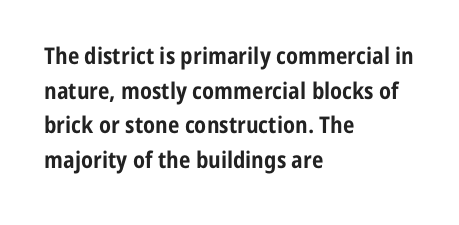
{"italic": "no", "bold": "yes", "underline": "no", "align": "left", "line_spacing": "normal", "line_spacing_ratio": 1.51, "letter_spacing": "normal", "letter_spacing_em": 0.0, "glyph_px": 23}
